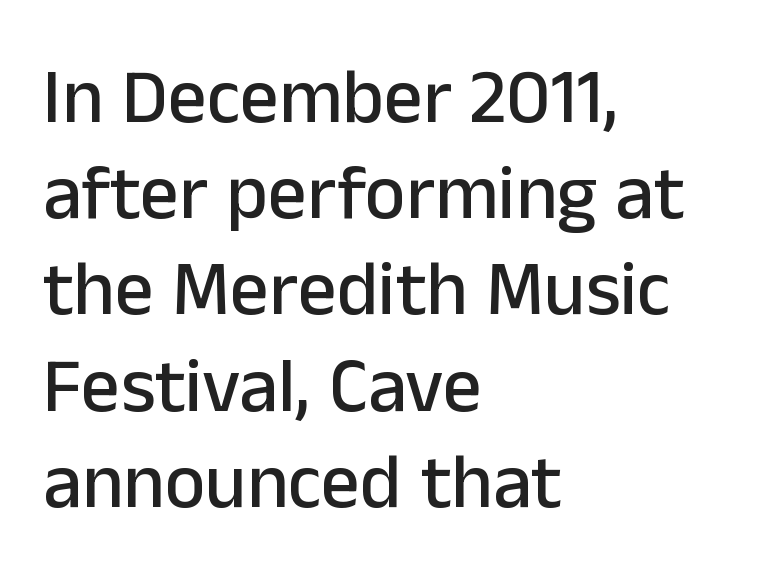
The image shows 77 px sans-serif type, upright; set left-aligned, normal line spacing (1.25x), normal letter spacing, not underlined; low stroke contrast and a medium x-height.
